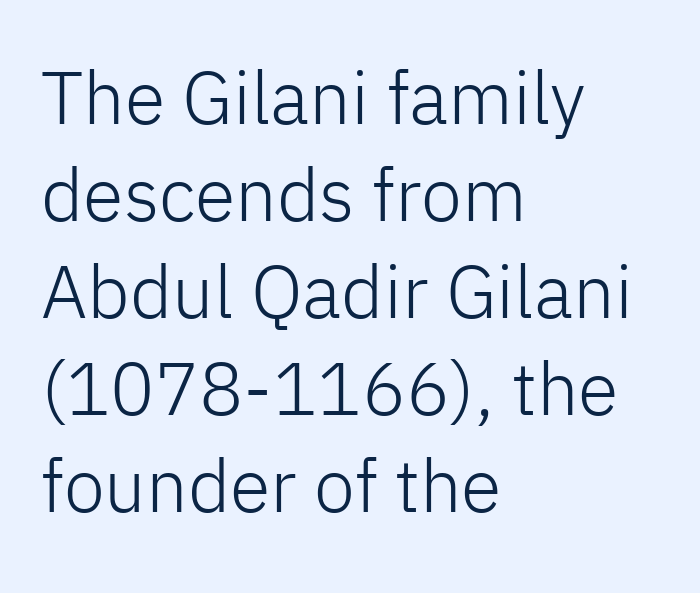
The image shows 74 px light sans-serif type, upright; set left-aligned, normal line spacing (1.31x), normal letter spacing, not underlined; low stroke contrast and a medium x-height.
